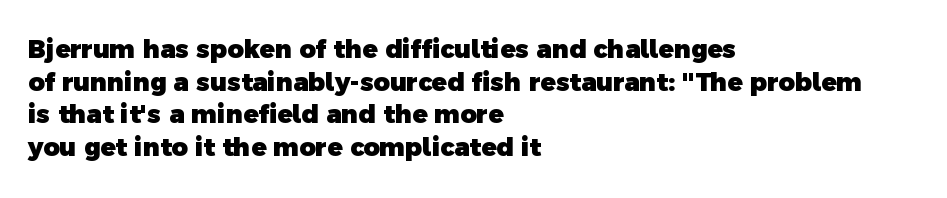
Letter spacing: default. The font is running at its bold setting. The rows are spaced the way most documents space them. Only glyphs here, with clear space below each row.
